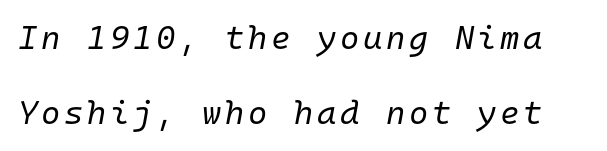
{"italic": "yes", "lean": "right", "slant_degrees": 10, "bold": "no", "weight": "regular", "width": "normal", "stroke_contrast": "low", "x_height": "medium", "monospaced": "yes", "underline": "no", "line_spacing": "loose", "line_spacing_ratio": 2.28, "glyph_px": 33}
